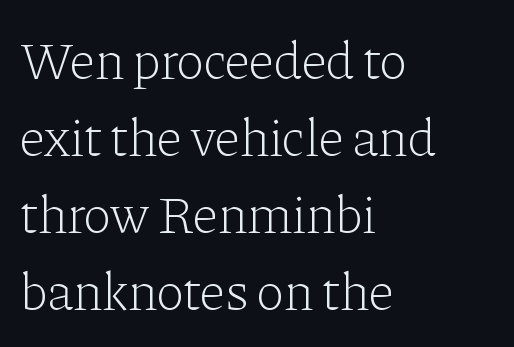
The image shows 53 px light serif type, upright; set left-aligned, normal line spacing (1.45x), normal letter spacing, not underlined; low stroke contrast and a medium x-height.
